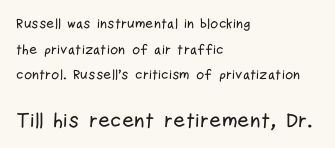
{"italic": "no", "underline": "no", "align": "left", "line_spacing_ratio": 1.83, "letter_spacing": "normal", "letter_spacing_em": 0.0, "larger_block": "second", "size_ratio": 1.5, "glyph_px": 21}
